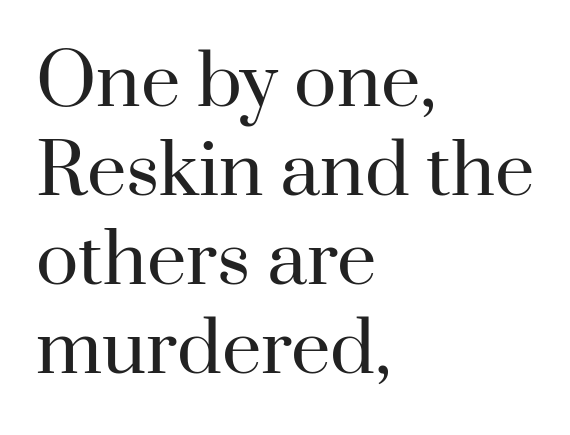
{"serif": "yes", "italic": "no", "bold": "no", "weight": "regular", "width": "normal", "stroke_contrast": "high", "x_height": "small", "monospaced": "no", "underline": "no", "align": "left", "line_spacing": "normal", "line_spacing_ratio": 1.27, "letter_spacing": "normal", "letter_spacing_em": 0.0, "glyph_px": 70}
